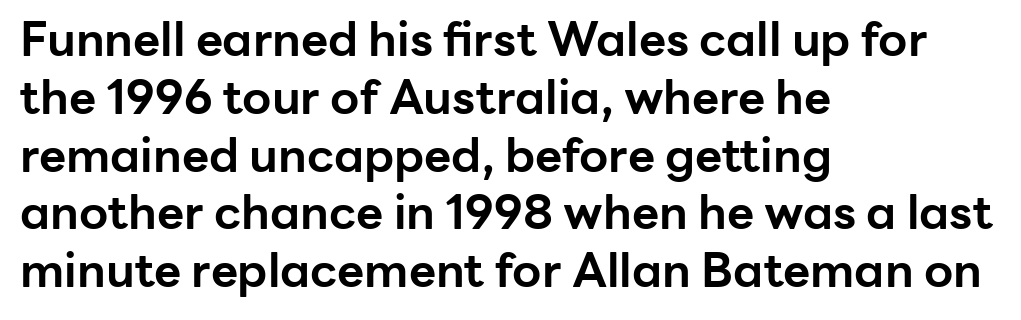
{"serif": "no", "italic": "no", "bold": "yes", "weight": "bold", "width": "normal", "stroke_contrast": "low", "x_height": "medium", "monospaced": "no", "underline": "no", "align": "left", "line_spacing_ratio": 1.23, "letter_spacing": "normal", "letter_spacing_em": 0.0, "glyph_px": 47}
